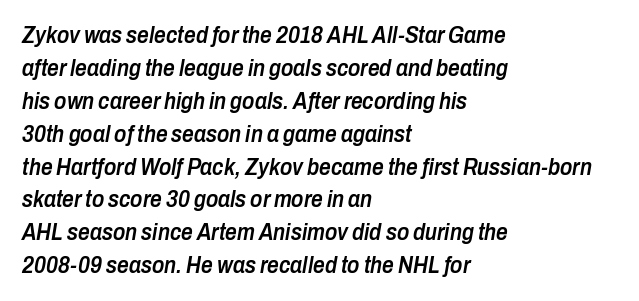
{"italic": "yes", "lean": "right", "slant_degrees": 10, "bold": "semi", "underline": "no", "align": "left", "line_spacing": "normal", "line_spacing_ratio": 1.43, "letter_spacing": "normal", "letter_spacing_em": 0.0, "glyph_px": 23}
